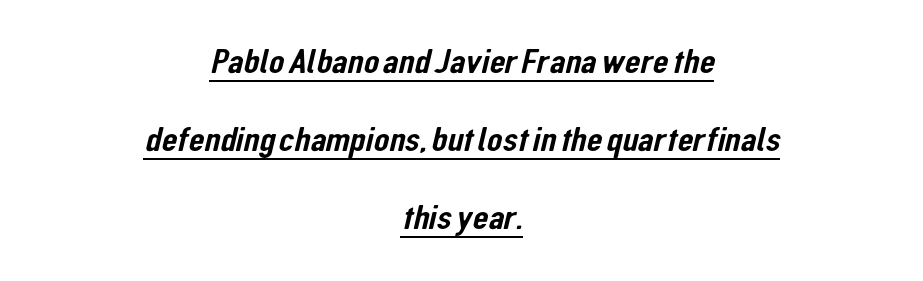
The image shows 36 px condensed sans-serif type; set centered, loose line spacing (2.16x), normal letter spacing, underlined; low stroke contrast and a medium x-height.
